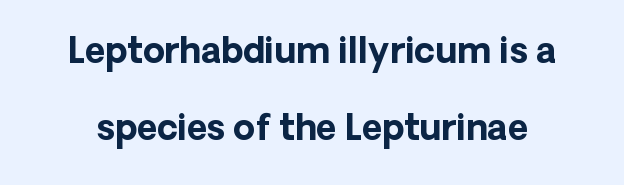
The image shows 35 px bold sans-serif type, upright; set loose line spacing (2.19x), normal letter spacing, not underlined; low stroke contrast and a medium x-height.
